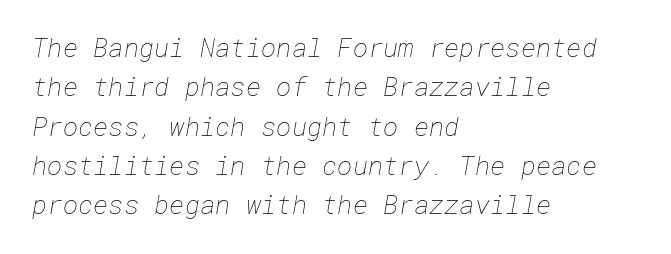
Q: Is the text bold? A: No.
Q: Is the text underlined? A: No.
Q: How is the paragraph aligned? A: Left-aligned.
Q: Is the spacing between letters normal or unusually wide? A: Normal.
Q: Is the spacing between lines tight, normal or loose? A: Normal.
